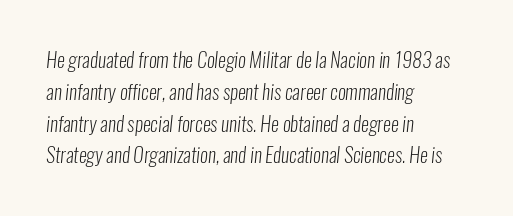
The image shows 20 px text type; set left-aligned, normal line spacing (1.59x), normal letter spacing, not underlined.
